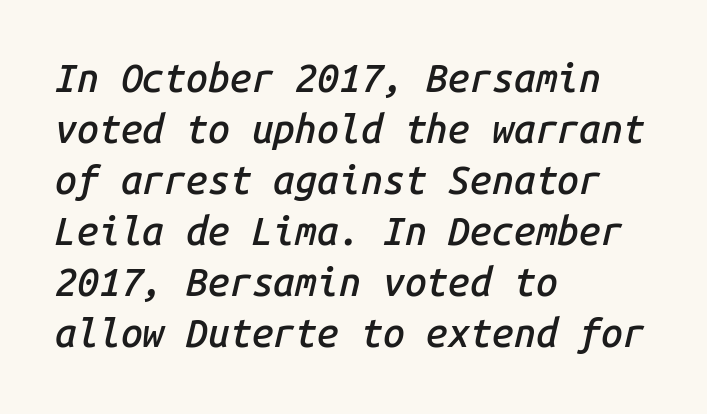
The image shows 39 px semibold type, italic (leaning right), monospaced; set left-aligned, normal line spacing (1.31x), normal letter spacing, not underlined; low stroke contrast and a medium x-height.
